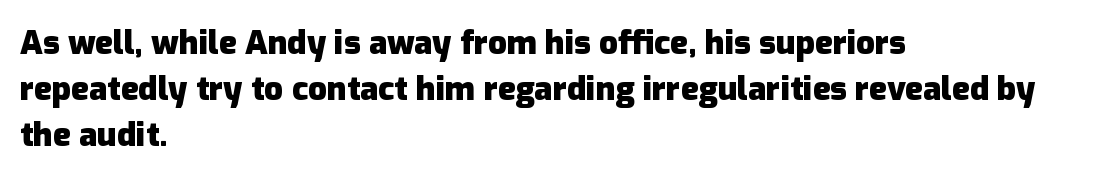
The image shows 33 px heavy sans-serif type, upright; set left-aligned, normal line spacing (1.4x), normal letter spacing, not underlined; low stroke contrast and a medium x-height.
